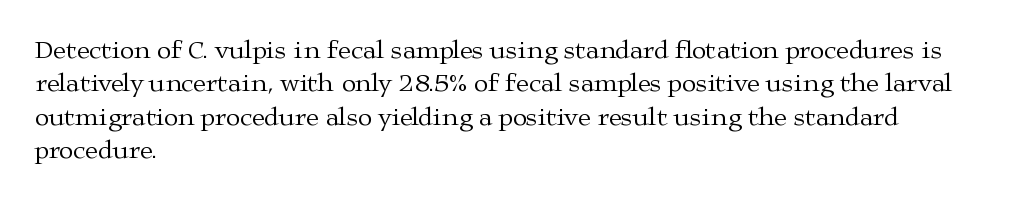
{"italic": "no", "bold": "no", "underline": "no", "align": "left", "line_spacing": "normal", "line_spacing_ratio": 1.28, "letter_spacing": "normal", "letter_spacing_em": 0.0, "glyph_px": 26}
